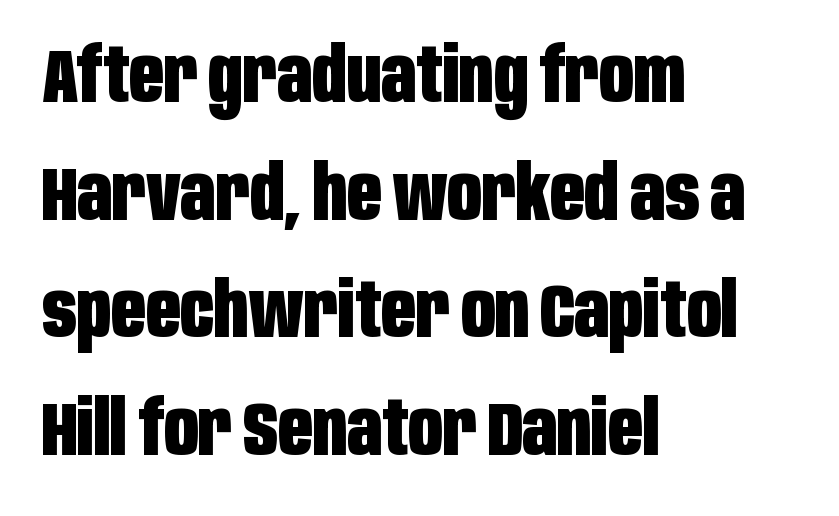
Is this a fixed-width face? No — the glyphs have proportional, varying widths. Upright lettering throughout. In terms of weight, the rendering is a true, heavy bold. Baseline-to-baseline distance is the conventional proportion of letter height. This sample uses plain, unmodified letter spacing. Is this a sans? Yes — the strokes have no serifs.
